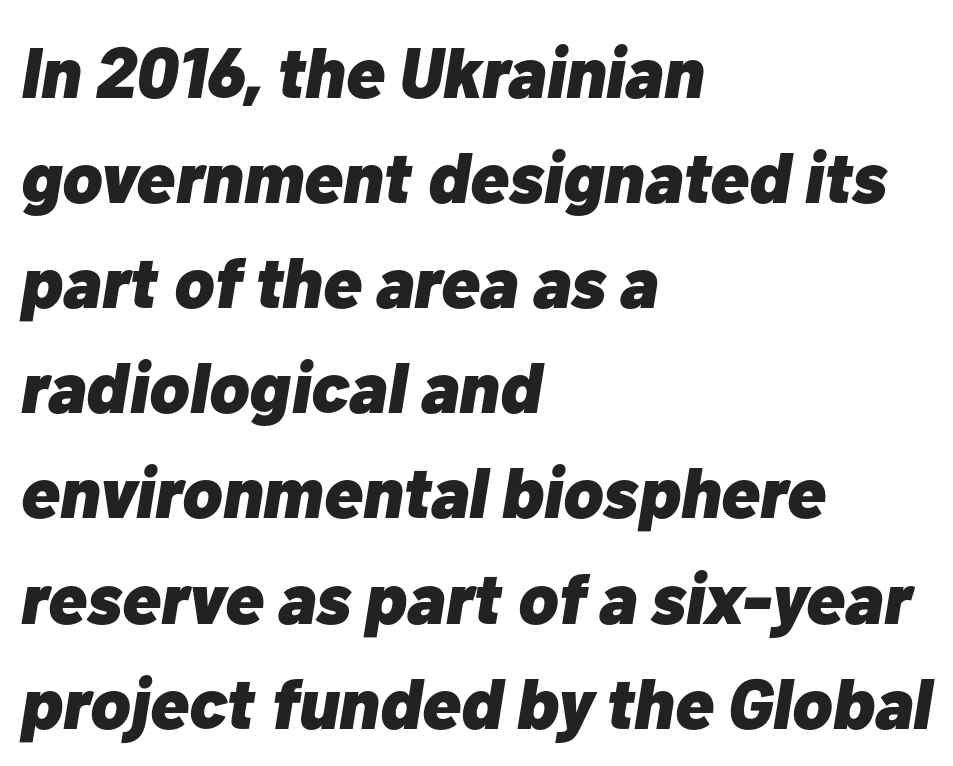
Alignment: flush left. Students, this is bold: see how much ink each stroke carries. Bare-footed words on every line. Here the designer chose a conventional face with non-uniform glyph widths. The gaps between neighbouring characters are ordinary and unremarkable.
